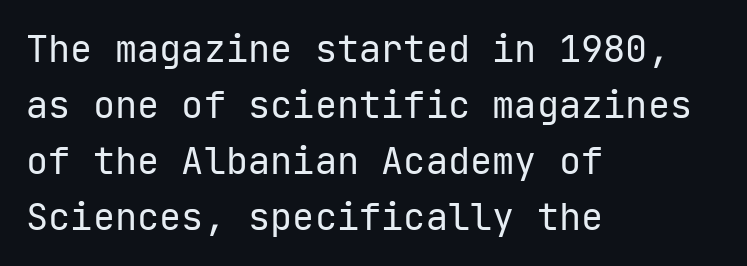
Q: Is the text bold? A: No.
Q: Is the text italic (slanted)? A: No, it is upright.
Q: Is the typeface a serif or a sans-serif typeface? A: Sans-serif.
Q: Is the text underlined? A: No.
Q: How is the paragraph aligned? A: Left-aligned.
Q: Is the spacing between letters normal or unusually wide? A: Normal.
Q: Is the spacing between lines tight, normal or loose? A: Normal.
Q: Width (condensed, normal, or wide)? A: Normal.
Q: Stroke contrast? A: Low.
Q: x-height? A: Medium.
Q: Monospaced? A: Yes.
